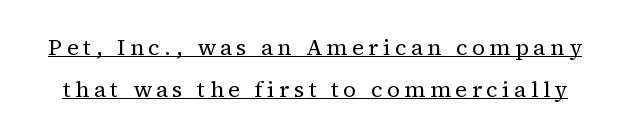
The image shows 22 px text type, upright; set loose line spacing (1.91x), unusually wide letter spacing (+0.21 em), underlined.
